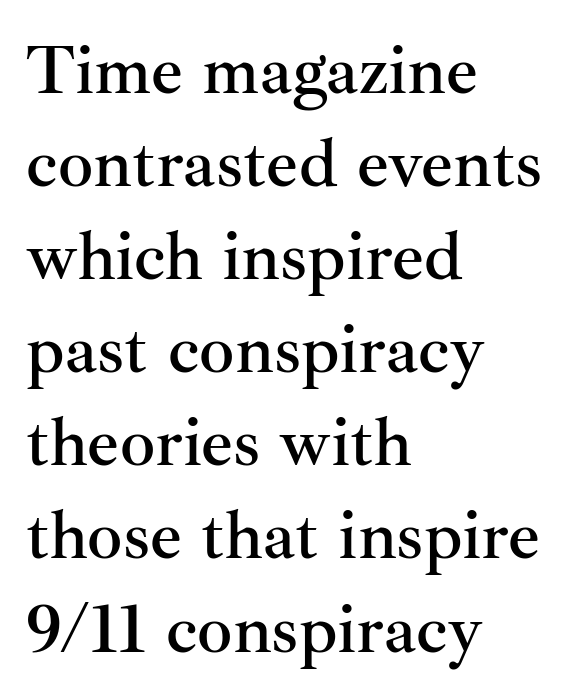
Nobody touched the tracking dial on this one. If you drew a line through each stem, it would be perfectly vertical. This rendering uses left alignment, leaving the right contour irregular. Note the varied advance widths — an 'i' is clearly narrower than an 'm'. Serifs: yes, visible at the terminals of the letterforms.
